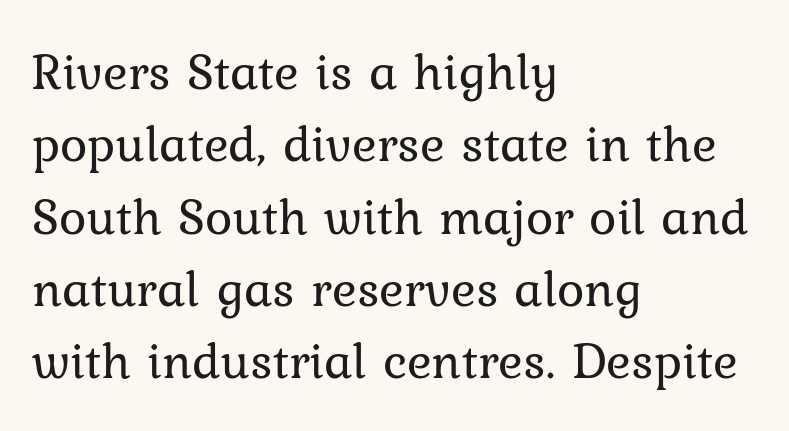
Q: Is the text bold? A: No.
Q: Is the text italic (slanted)? A: No, it is upright.
Q: Is the typeface a serif or a sans-serif typeface? A: Serif.
Q: Is the text underlined? A: No.
Q: How is the paragraph aligned? A: Left-aligned.
Q: Is the spacing between letters normal or unusually wide? A: Normal.
Q: Is the spacing between lines tight, normal or loose? A: Normal.
Q: Width (condensed, normal, or wide)? A: Normal.
Q: Stroke contrast? A: Low.
Q: x-height? A: Medium.
Q: Monospaced? A: No.
